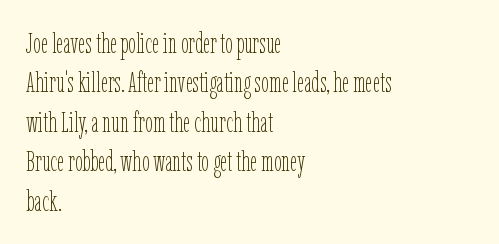
{"italic": "no", "bold": "no", "weight": "thin", "width": "condensed", "stroke_contrast": "low", "x_height": "medium", "monospaced": "no", "underline": "no", "align": "left", "line_spacing": "normal", "line_spacing_ratio": 1.41, "letter_spacing": "normal", "letter_spacing_em": 0.0, "glyph_px": 28}
